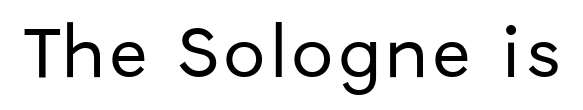
{"serif": "no", "italic": "no", "width": "normal", "stroke_contrast": "low", "x_height": "medium", "monospaced": "no", "underline": "no", "glyph_px": 55}
